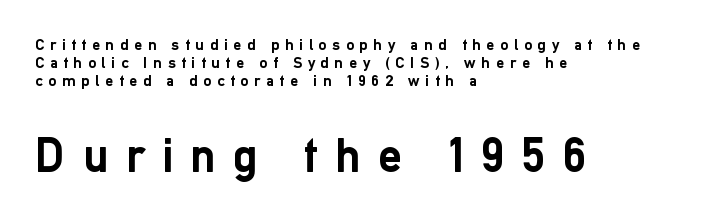
The sample has been set heavy, in full bold. A sans-serif font was chosen for this passage. Look at the tracking — it's clearly loosened, letters drifting apart. A clean baseline with only descenders dipping below it. One glance says dense: line gaps are narrower than usual. Spacing verdict: proportional, widths tailored to each character.
